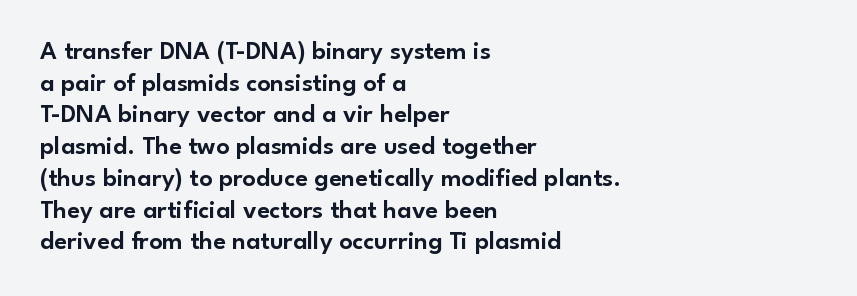
Q: Is the text italic (slanted)? A: No, it is upright.
Q: Is the text underlined? A: No.
Q: How is the paragraph aligned? A: Left-aligned.
Q: Is the spacing between letters normal or unusually wide? A: Normal.
